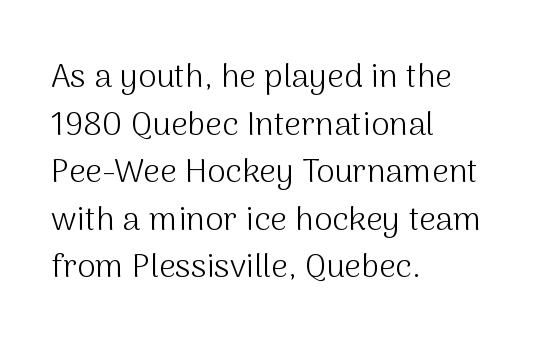
{"serif": "no", "italic": "no", "bold": "no", "weight": "light", "width": "normal", "stroke_contrast": "medium", "x_height": "medium", "monospaced": "no", "underline": "no", "align": "left", "line_spacing": "normal", "line_spacing_ratio": 1.44, "letter_spacing": "normal", "letter_spacing_em": 0.0, "glyph_px": 33}
